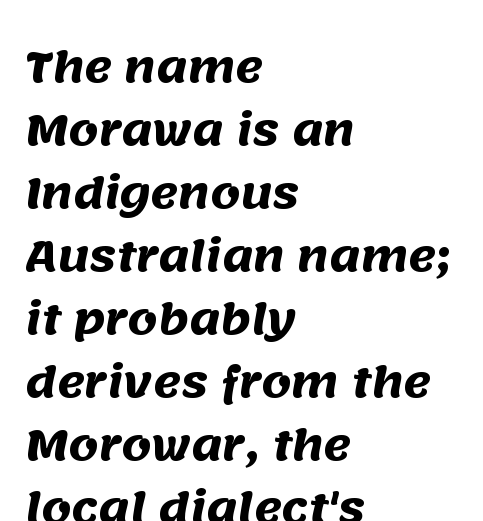
The image shows 42 px heavy sans-serif type; set left-aligned, normal line spacing (1.5x), normal letter spacing, not underlined; medium stroke contrast and a large x-height.
